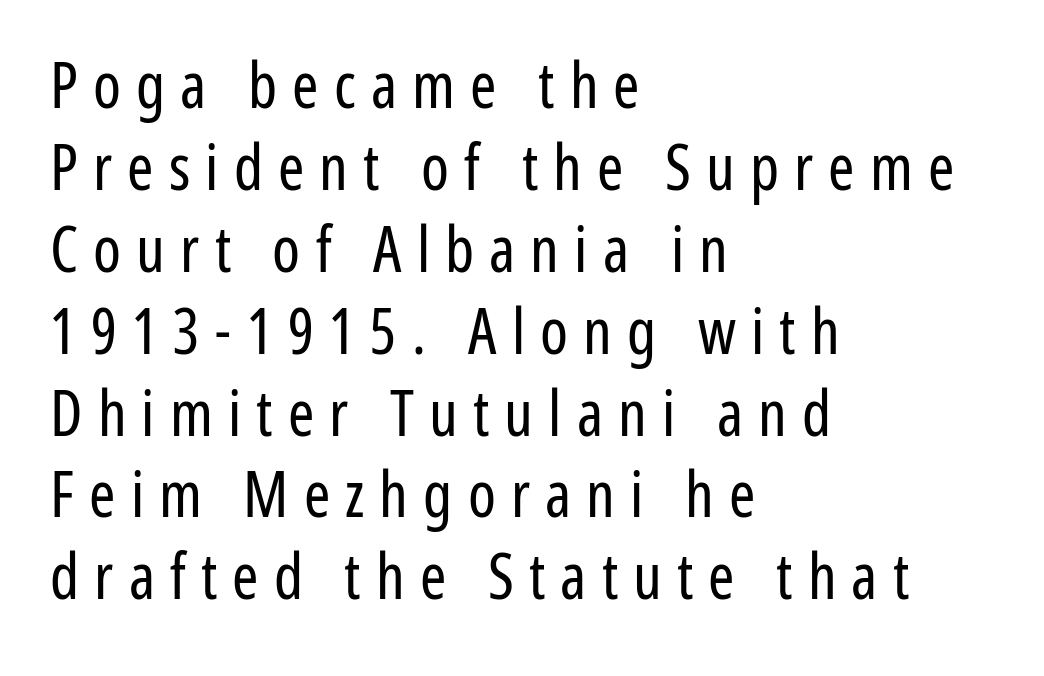
Q: Is the text bold? A: No.
Q: Is the text italic (slanted)? A: No, it is upright.
Q: Is the typeface a serif or a sans-serif typeface? A: Sans-serif.
Q: Is the text underlined? A: No.
Q: How is the paragraph aligned? A: Left-aligned.
Q: Is the spacing between letters normal or unusually wide? A: Unusually wide.
Q: Is the spacing between lines tight, normal or loose? A: Normal.
Q: Width (condensed, normal, or wide)? A: Condensed.
Q: Stroke contrast? A: Low.
Q: x-height? A: Medium.
Q: Monospaced? A: No.
